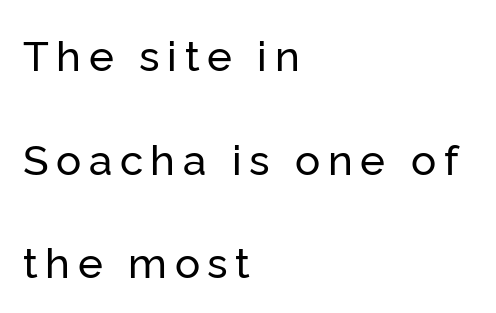
Q: Is the text italic (slanted)? A: No, it is upright.
Q: Is the typeface a serif or a sans-serif typeface? A: Sans-serif.
Q: Is the text underlined? A: No.
Q: How is the paragraph aligned? A: Left-aligned.
Q: Is the spacing between lines tight, normal or loose? A: Loose.
Q: Width (condensed, normal, or wide)? A: Normal.
Q: Stroke contrast? A: Low.
Q: x-height? A: Medium.
Q: Monospaced? A: No.
